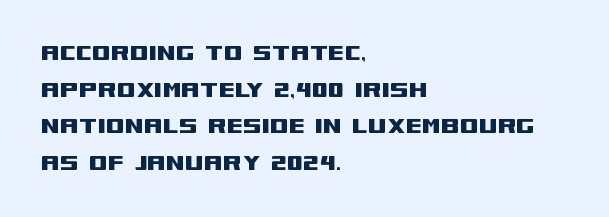
The image shows 27 px text type, upright; set left-aligned, normal line spacing (1.36x), normal letter spacing, not underlined.
